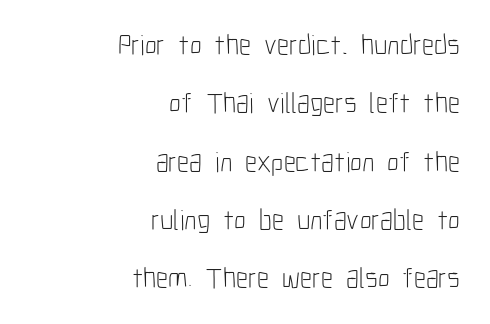
The image shows 29 px light, condensed sans-serif type, upright; set right-aligned, loose line spacing (2.01x), normal letter spacing, not underlined; low stroke contrast and a medium x-height.
